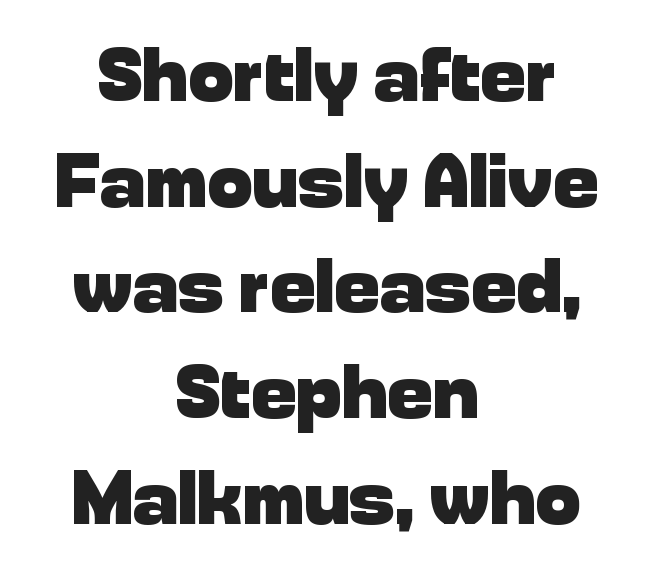
{"serif": "no", "italic": "no", "bold": "yes", "weight": "heavy", "width": "normal", "stroke_contrast": "low", "x_height": "medium", "monospaced": "no", "underline": "no", "align": "center", "line_spacing": "normal", "line_spacing_ratio": 1.39, "letter_spacing": "normal", "letter_spacing_em": 0.0, "glyph_px": 76}
